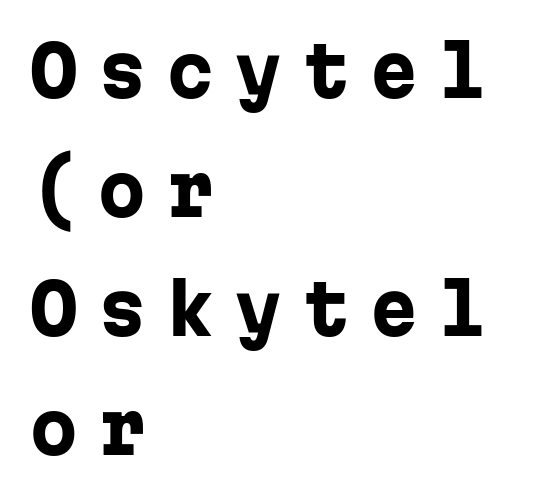
{"serif": "no", "italic": "no", "bold": "yes", "weight": "heavy", "width": "normal", "stroke_contrast": "low", "x_height": "medium", "monospaced": "yes", "underline": "no", "align": "left", "line_spacing_ratio": 1.75, "letter_spacing": "wide", "letter_spacing_em": 0.3, "glyph_px": 68}
